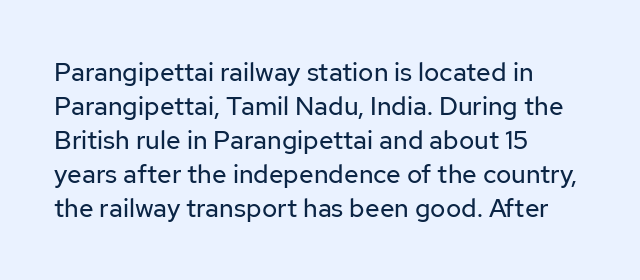
{"italic": "no", "bold": "no", "underline": "no", "align": "left", "line_spacing": "normal", "line_spacing_ratio": 1.31, "letter_spacing": "normal", "letter_spacing_em": 0.0, "glyph_px": 26}
